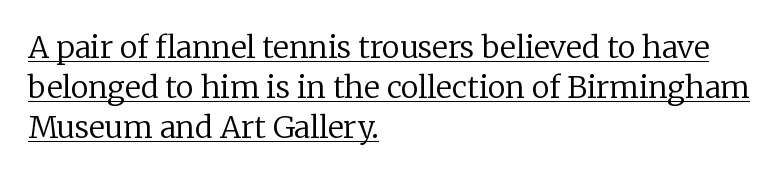
{"serif": "yes", "italic": "no", "bold": "no", "weight": "regular", "width": "normal", "stroke_contrast": "low", "x_height": "medium", "monospaced": "no", "underline": "yes", "align": "left", "line_spacing": "normal", "line_spacing_ratio": 1.34, "letter_spacing": "normal", "letter_spacing_em": 0.0, "glyph_px": 30}
